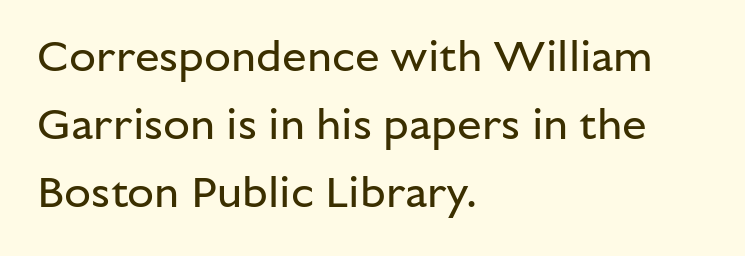
The type family on display is of the sans-serif kind. Honestly, there is no underline to notice here at all. Looks like regular typesetting: each glyph gets only the width it needs. The lettering stays uniformly vertical, giving the passage a roman look. What's the leading like? Ordinary, nothing unusual.
